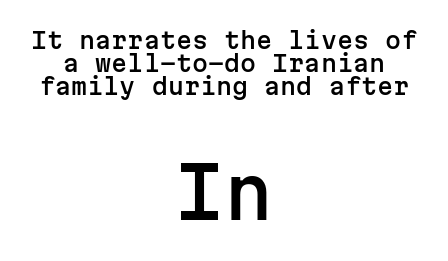
Summary of vertical rhythm: compact, with narrow interline spacing. Here the glyphs are tracked normally, forming tight word shapes. The area under the type is left untouched. If you drew a line through each stem, it would be perfectly vertical.
